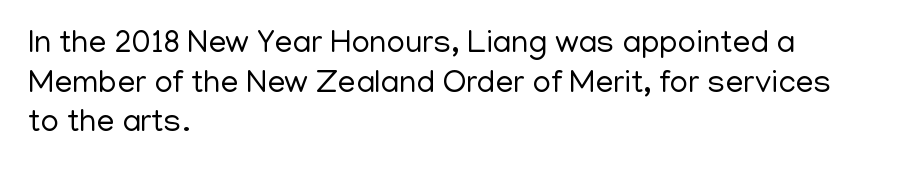
Heft: none added — not bold. A typesetter would mark this as roman, not italic. I'd call this a sans setting — the letters go barefoot. The paragraph has a hard left edge and a soft right edge.
